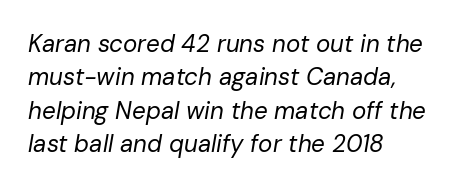
Q: Is the text bold? A: No.
Q: Is the text italic (slanted)? A: Yes, it leans right by about 10 degrees.
Q: Is the text underlined? A: No.
Q: How is the paragraph aligned? A: Left-aligned.
Q: Is the spacing between letters normal or unusually wide? A: Normal.
Q: Is the spacing between lines tight, normal or loose? A: Normal.
